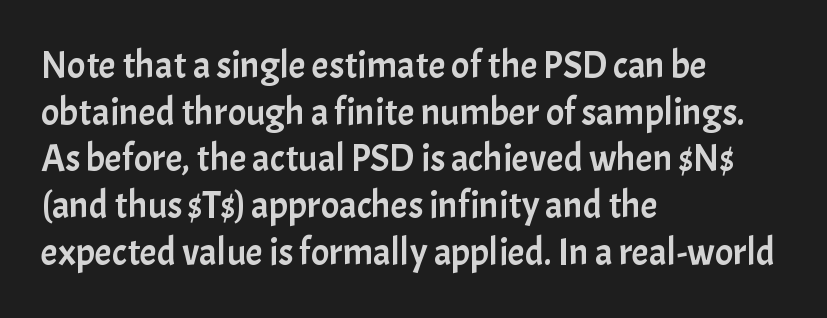
Q: Is the text italic (slanted)? A: No, it is upright.
Q: Is the typeface a serif or a sans-serif typeface? A: Sans-serif.
Q: Is the text underlined? A: No.
Q: How is the paragraph aligned? A: Left-aligned.
Q: Is the spacing between letters normal or unusually wide? A: Normal.
Q: Width (condensed, normal, or wide)? A: Normal.
Q: Stroke contrast? A: Low.
Q: x-height? A: Medium.
Q: Monospaced? A: No.
